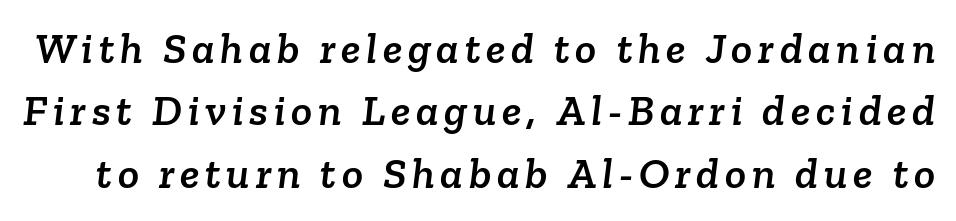
Only glyphs here, with clear space below each row. This sample has the flowing, uneven cadence of proportional lettering. Regarding serifs, this sample has them. The leading is moderate, giving the passage an even texture.
